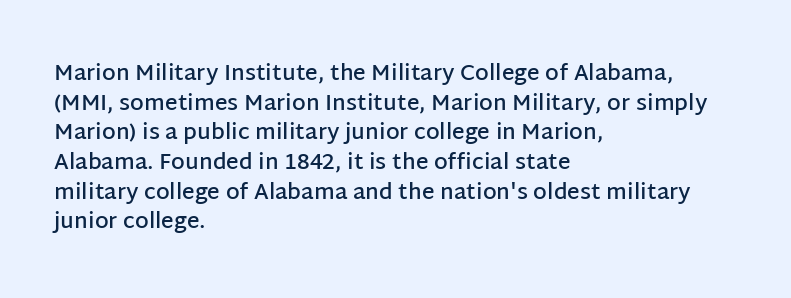
The image shows 22 px text type, upright; set left-aligned, normal line spacing (1.35x), normal letter spacing, not underlined.
